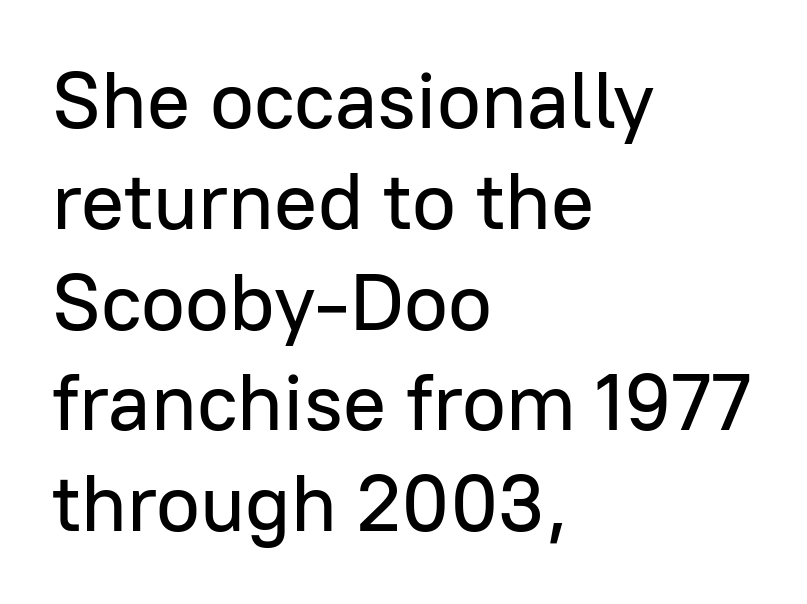
{"serif": "no", "italic": "no", "width": "normal", "stroke_contrast": "low", "x_height": "medium", "monospaced": "no", "underline": "no", "align": "left", "line_spacing": "normal", "line_spacing_ratio": 1.26, "letter_spacing": "normal", "letter_spacing_em": 0.0, "glyph_px": 80}
